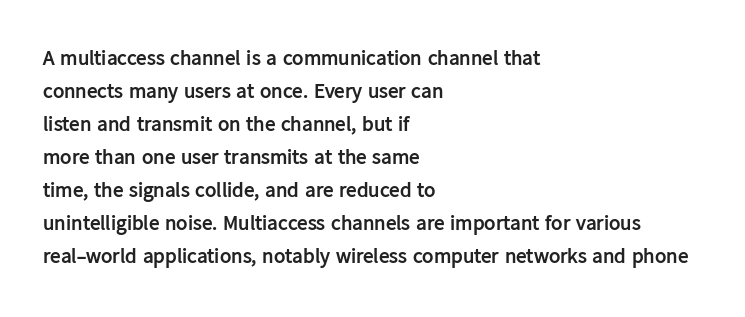
{"italic": "no", "bold": "yes", "underline": "no", "align": "left", "line_spacing": "normal", "line_spacing_ratio": 1.57, "letter_spacing": "normal", "letter_spacing_em": 0.0, "glyph_px": 21}
